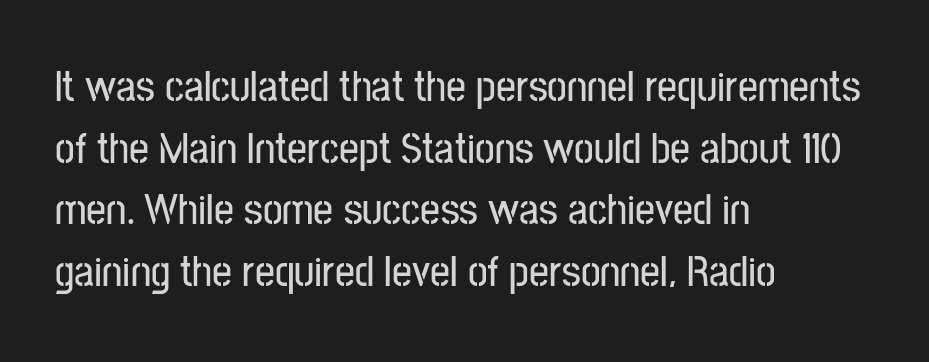
Each line starts at the same left margin while the right side varies. Characters remain perfectly vertical along every line. You could not count columns in this text — the font is proportionally spaced. These lines sit exactly where default settings would place them. A sans-serif font was chosen for this passage.
